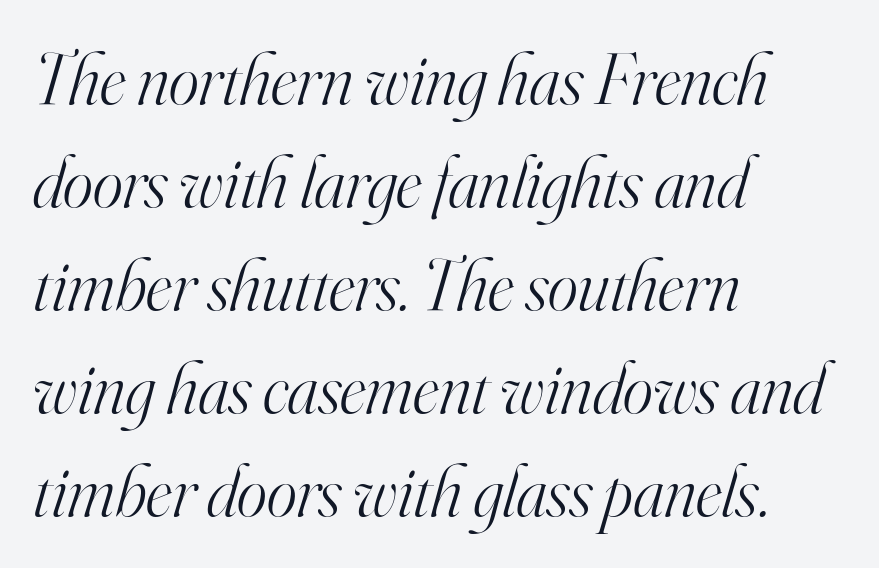
{"serif": "yes", "italic": "yes", "lean": "right", "slant_degrees": 16, "bold": "no", "weight": "light", "width": "normal", "stroke_contrast": "high", "x_height": "small", "monospaced": "no", "underline": "no", "align": "left", "line_spacing": "normal", "line_spacing_ratio": 1.43, "letter_spacing": "normal", "letter_spacing_em": 0.0, "glyph_px": 72}
